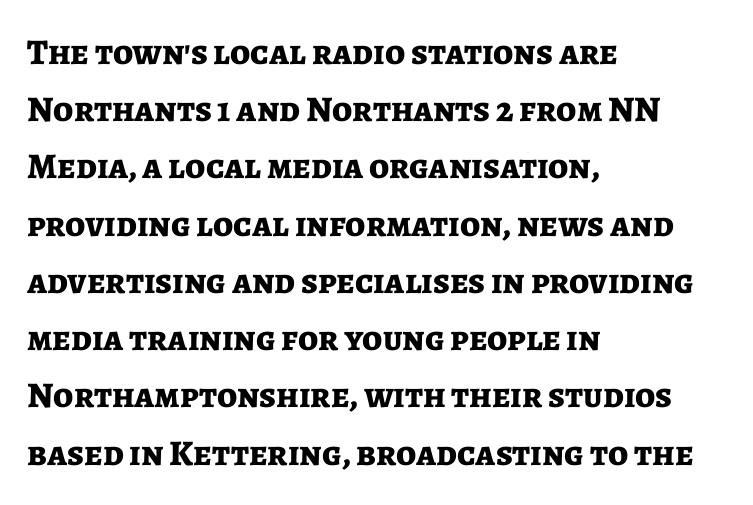
Q: Is the text bold? A: Yes.
Q: Is the text italic (slanted)? A: No, it is upright.
Q: Is the typeface a serif or a sans-serif typeface? A: Sans-serif.
Q: Is the text underlined? A: No.
Q: How is the paragraph aligned? A: Left-aligned.
Q: Is the spacing between letters normal or unusually wide? A: Normal.
Q: Is the spacing between lines tight, normal or loose? A: Normal.
Q: Width (condensed, normal, or wide)? A: Normal.
Q: Stroke contrast? A: Low.
Q: x-height? A: Medium.
Q: Monospaced? A: No.
